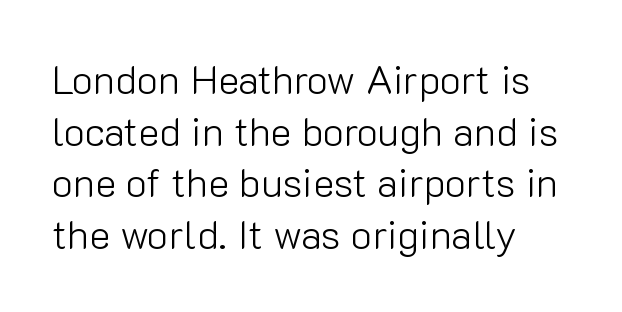
The image shows 40 px light sans-serif type, upright; set left-aligned, normal line spacing (1.29x), normal letter spacing, not underlined; low stroke contrast and a medium x-height.
